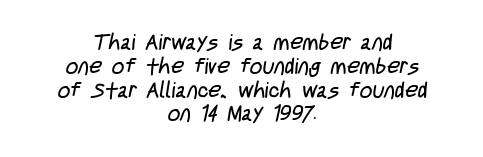
Q: Is the text bold? A: No.
Q: Is the text underlined? A: No.
Q: How is the paragraph aligned? A: Centered.
Q: Is the spacing between letters normal or unusually wide? A: Normal.
Q: Is the spacing between lines tight, normal or loose? A: Tight.
